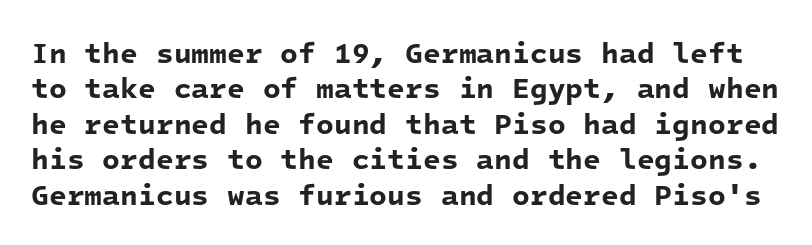
{"serif": "no", "bold": "yes", "weight": "bold", "width": "normal", "stroke_contrast": "low", "x_height": "medium", "monospaced": "yes", "underline": "no", "line_spacing_ratio": 1.22, "letter_spacing": "normal", "letter_spacing_em": 0.0, "glyph_px": 29}
